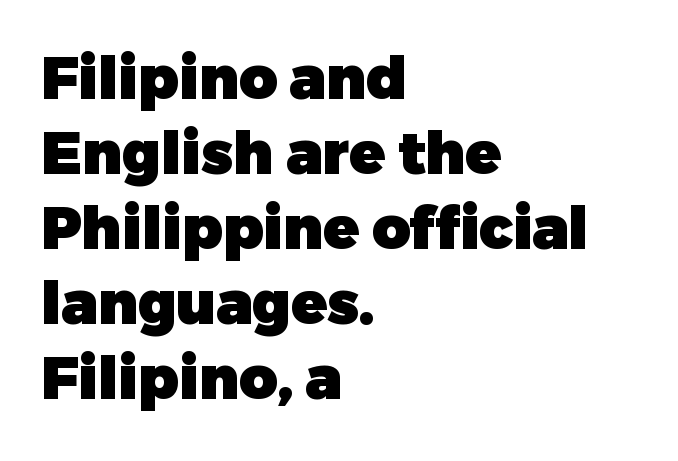
The image shows 59 px heavy sans-serif type, upright; set left-aligned, normal line spacing (1.27x), normal letter spacing, not underlined; low stroke contrast and a medium x-height.
